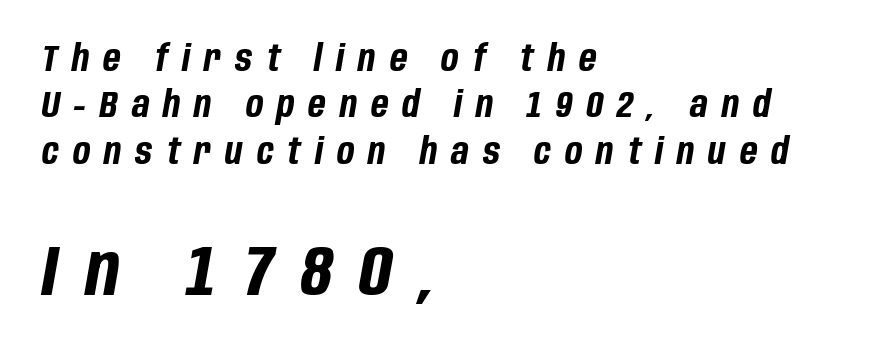
The space beneath each line is pristine and unruled. One-word summary of the alignment: left. The face used here has a pronounced slope to its letters. Spacing between characters has been opened up far beyond the box default. The emphasis by scale lands on block number two, below.
